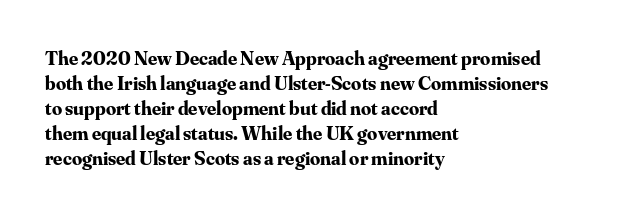
Q: Is the text bold? A: Yes.
Q: Is the text italic (slanted)? A: No, it is upright.
Q: Is the text underlined? A: No.
Q: How is the paragraph aligned? A: Left-aligned.
Q: Is the spacing between letters normal or unusually wide? A: Normal.
Q: Is the spacing between lines tight, normal or loose? A: Normal.
